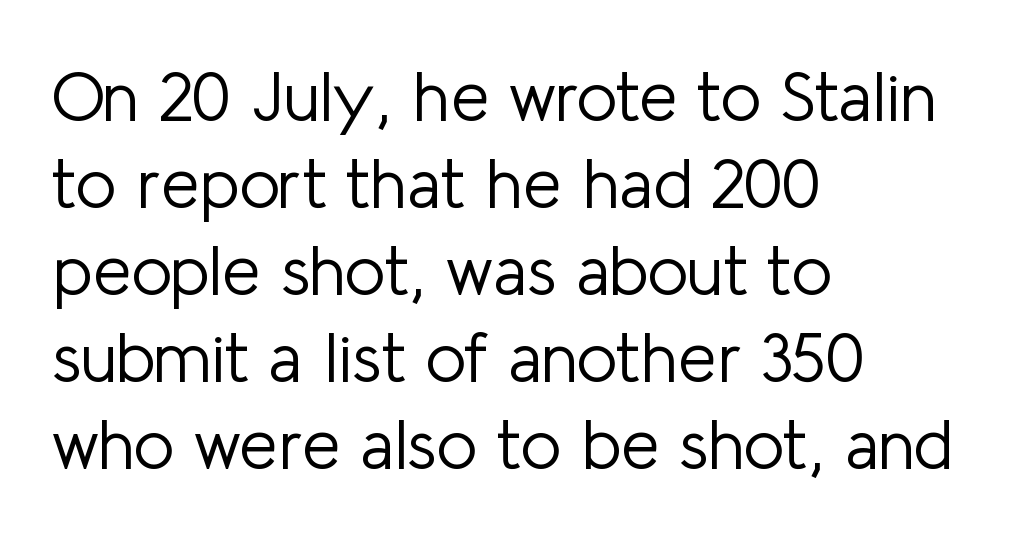
The image shows 69 px light sans-serif type, upright; set left-aligned, normal line spacing (1.26x), normal letter spacing, not underlined; low stroke contrast and a medium x-height.
